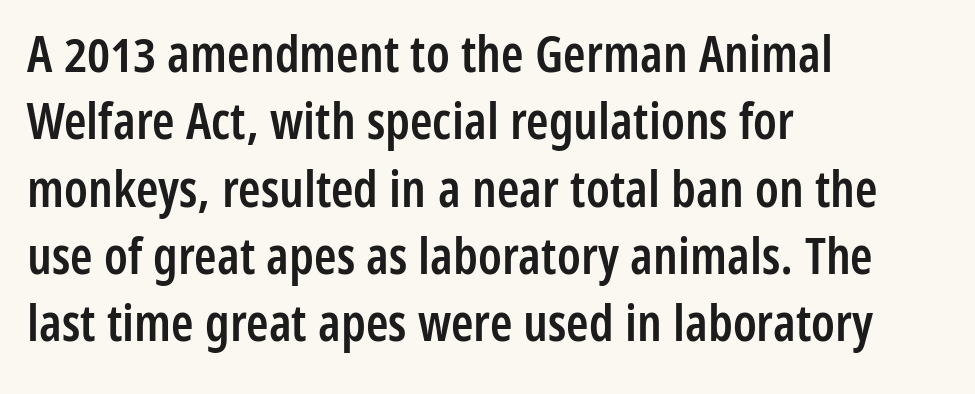
Q: Is the text bold? A: Semi-bold.
Q: Is the text italic (slanted)? A: No, it is upright.
Q: Is the typeface a serif or a sans-serif typeface? A: Sans-serif.
Q: Is the text underlined? A: No.
Q: How is the paragraph aligned? A: Left-aligned.
Q: Is the spacing between letters normal or unusually wide? A: Normal.
Q: Is the spacing between lines tight, normal or loose? A: Normal.
Q: Width (condensed, normal, or wide)? A: Condensed.
Q: Stroke contrast? A: Low.
Q: x-height? A: Medium.
Q: Monospaced? A: No.
